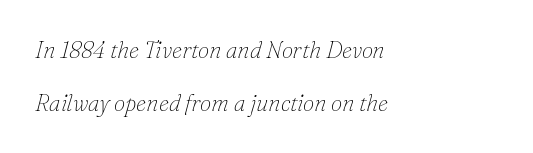
Caption: multi-line text, flush left, ragged right. The letters sit at their default tracking, neither squeezed nor spread. Underline: absent. The font sits on the lighter half of the weight spectrum, regular included. A typesetter would call this leading open, well beyond the default.
